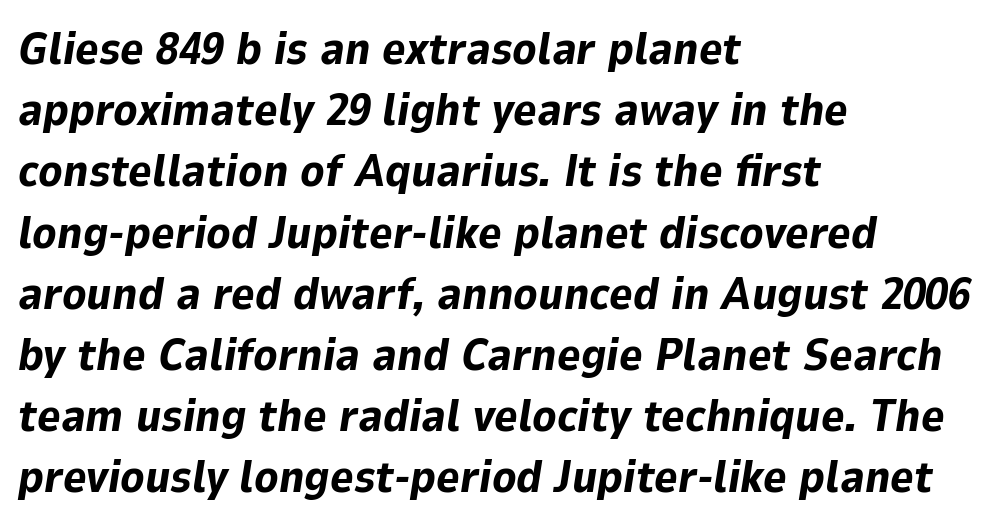
The image shows 45 px bold type, italic (leaning right); set left-aligned, normal line spacing (1.36x), normal letter spacing, not underlined; low stroke contrast and a medium x-height.
